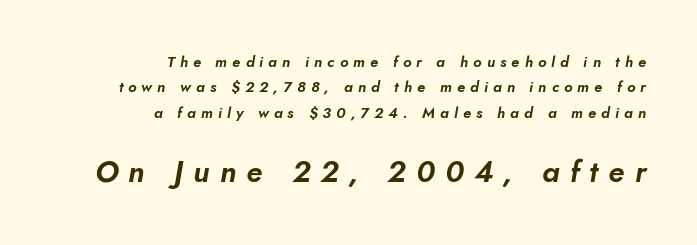
{"italic": "yes", "lean": "right", "slant_degrees": 10, "width": "normal", "stroke_contrast": "low", "x_height": "small", "monospaced": "no", "underline": "no", "align": "right", "line_spacing": "normal", "line_spacing_ratio": 1.7, "letter_spacing": "wide", "letter_spacing_em": 0.34, "larger_block": "second", "size_ratio": 2.0, "glyph_px": 30}
